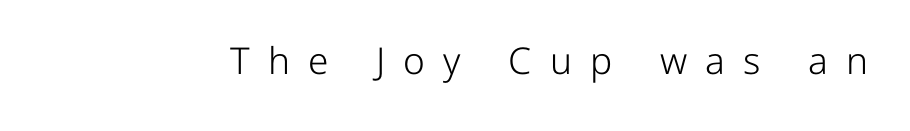
The passage shown has open, widely tracked lettering throughout. Looks like regular typesetting: each glyph gets only the width it needs. Italic: no, the glyphs are upright roman. The words here are not underlined. Stems here are at most as thick as an everyday book face. The type family on display is of the sans-serif kind.
